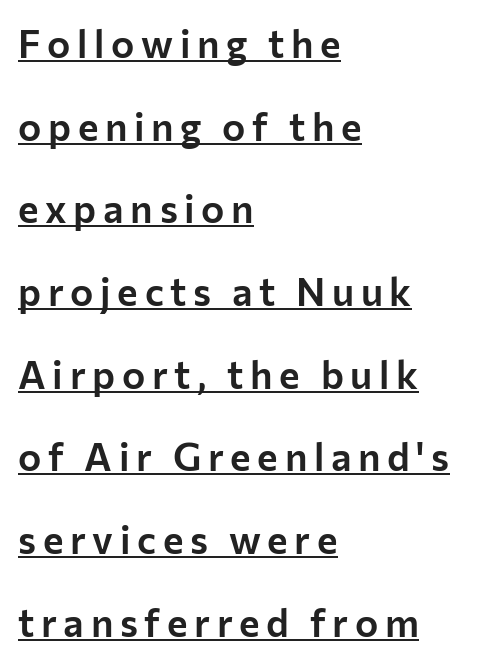
Q: Is the text italic (slanted)? A: No, it is upright.
Q: Is the typeface a serif or a sans-serif typeface? A: Sans-serif.
Q: Is the text underlined? A: Yes.
Q: How is the paragraph aligned? A: Left-aligned.
Q: Is the spacing between lines tight, normal or loose? A: Loose.
Q: Width (condensed, normal, or wide)? A: Normal.
Q: Stroke contrast? A: Low.
Q: x-height? A: Medium.
Q: Monospaced? A: No.
